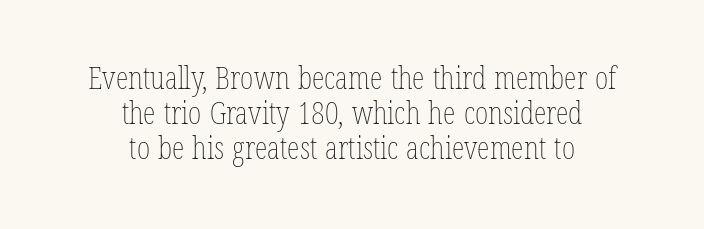
The image shows 32 px thin, condensed type, upright; set centered, tight line spacing (1.09x), normal letter spacing, not underlined; low stroke contrast and a medium x-height.
